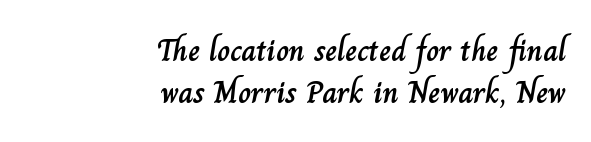
The rag falls on the left side of this text block. Note the varied advance widths — an 'i' is clearly narrower than an 'm'. Quick note: underline off.
